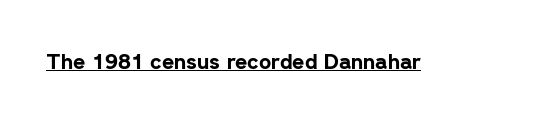
Emphasis is given by a line drawn under the lettering. Weight: bold. Honestly, the letter spacing is just normal — you wouldn't notice it. Is there any slant? The stems are plumb.
